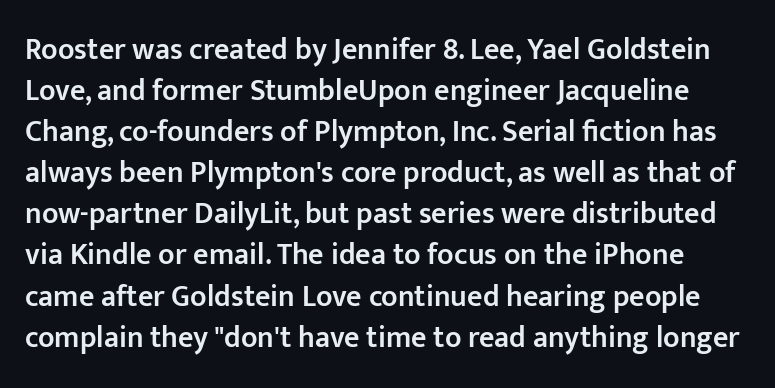
The image shows 30 px semibold sans-serif type, upright; set normal line spacing (1.37x), normal letter spacing, not underlined; low stroke contrast and a medium x-height.
